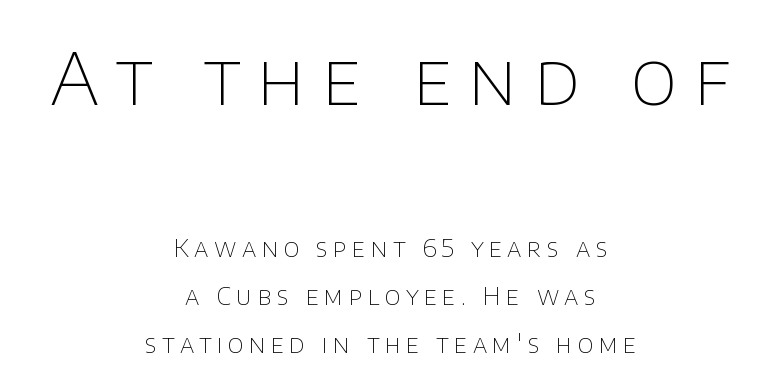
Note: larger setting up top, smaller setting below. On a weight scale, this lands at 450 or below. Vertical strokes here are truly vertical. Bare-footed words on every line.
